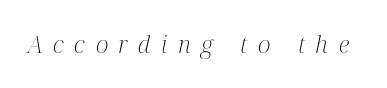
{"italic": "yes", "lean": "right", "slant_degrees": 12, "bold": "no", "underline": "no", "letter_spacing": "wide", "letter_spacing_em": 0.44, "glyph_px": 24}
